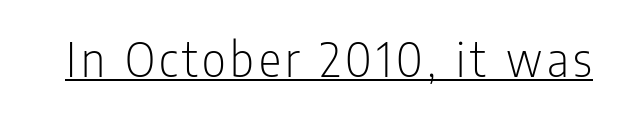
Has an underline been added? It has. The text was rendered using a sans face with plain stroke endings. The specimen reads as upright at a glance. No extra ink here — the face is not bold.
